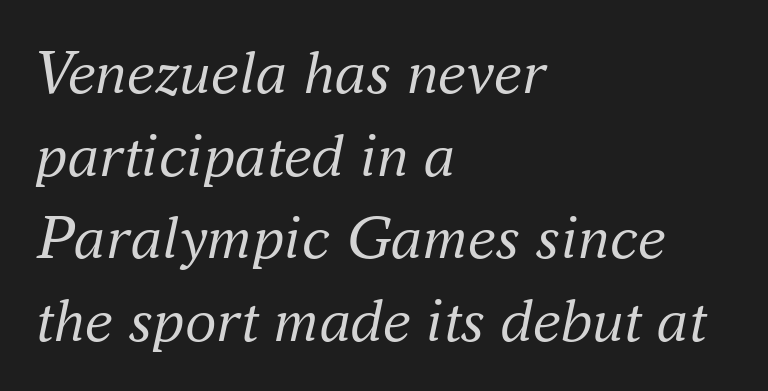
The image shows 63 px regular-weight serif type, italic (leaning right); set left-aligned, normal line spacing (1.31x), normal letter spacing, not underlined; medium stroke contrast and a small x-height.
